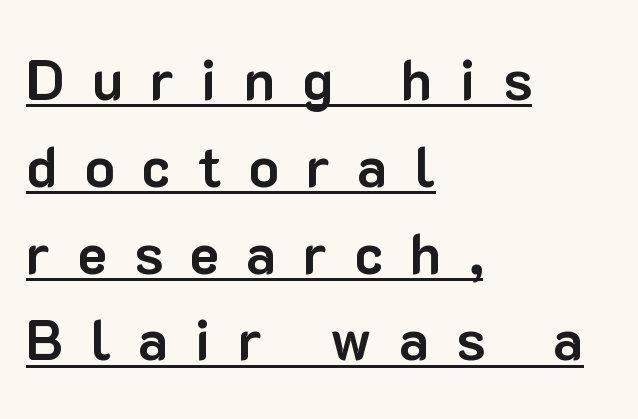
The image shows 56 px bold sans-serif type, upright; set left-aligned, normal line spacing (1.55x), unusually wide letter spacing (+0.48 em), underlined; low stroke contrast and a medium x-height.
